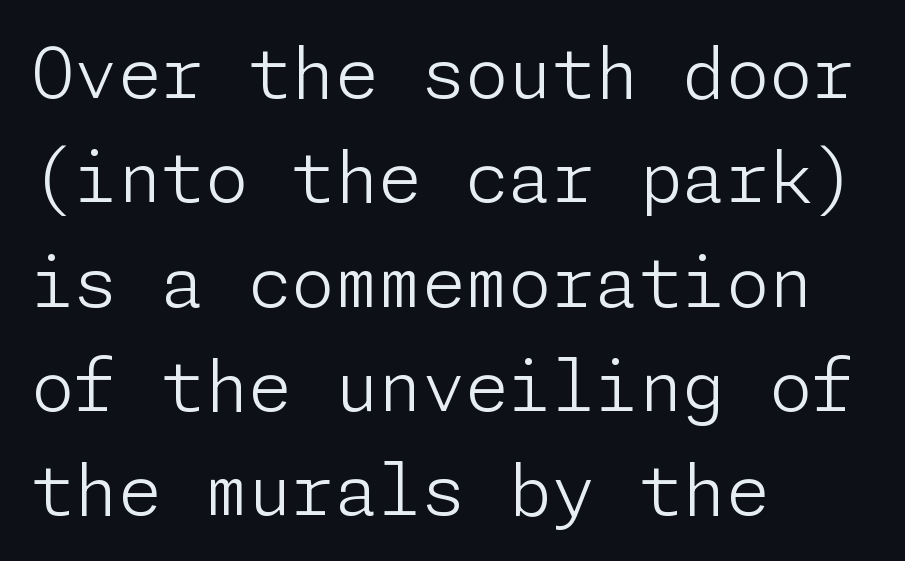
{"serif": "no", "italic": "no", "bold": "no", "weight": "light", "width": "normal", "stroke_contrast": "low", "x_height": "medium", "underline": "no", "align": "left", "line_spacing": "normal", "line_spacing_ratio": 1.49, "letter_spacing": "normal", "letter_spacing_em": 0.0, "glyph_px": 70}
